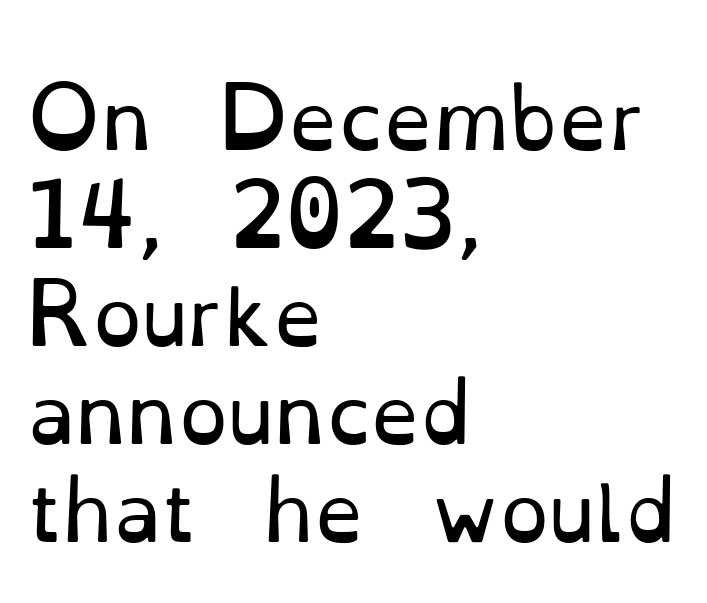
{"serif": "yes", "italic": "no", "bold": "no", "weight": "regular", "width": "normal", "stroke_contrast": "low", "x_height": "small", "monospaced": "no", "underline": "no", "align": "left", "line_spacing_ratio": 1.24, "letter_spacing": "normal", "letter_spacing_em": 0.0, "glyph_px": 79}
